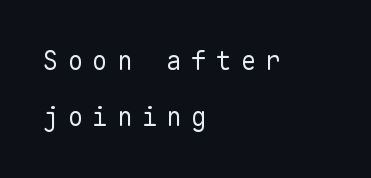
{"italic": "no", "bold": "no", "underline": "no", "align": "left", "line_spacing": "loose", "line_spacing_ratio": 2.16, "letter_spacing": "wide", "letter_spacing_em": 0.35, "glyph_px": 26}
